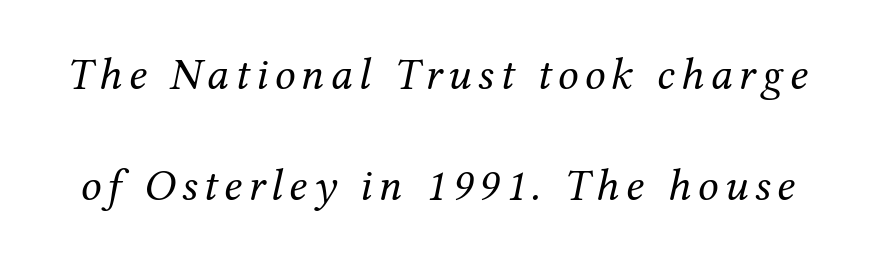
Think of a printed novel: that variable character pitch is what you see here. Posture: slanted. Caption: face not bold, strokes unweighted. Airy leading.
